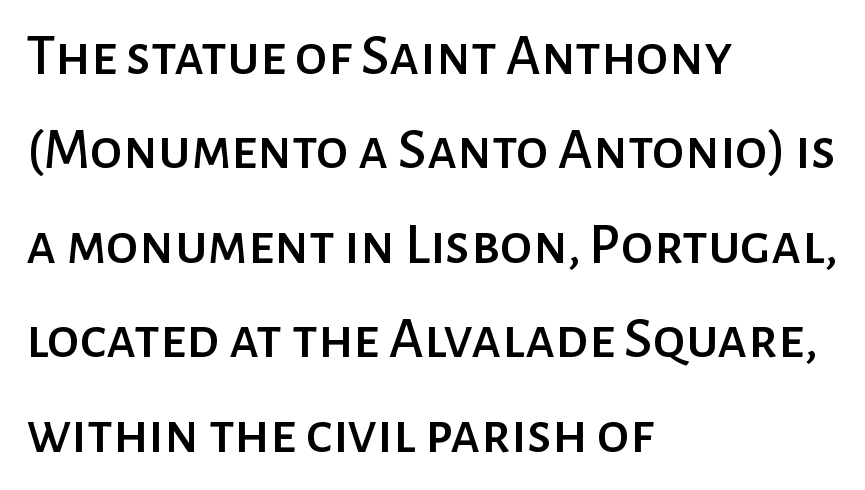
The image shows 59 px sans-serif type, upright; set left-aligned, normal line spacing (1.6x), normal letter spacing, not underlined; low stroke contrast and a medium x-height.
